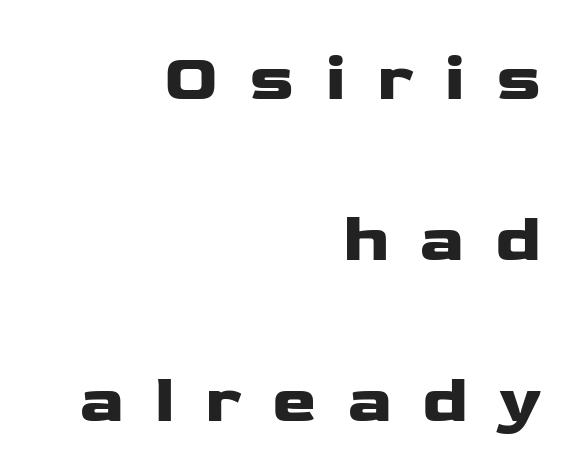
The image shows 67 px wide sans-serif type, upright; set right-aligned, loose line spacing (2.4x), unusually wide letter spacing (+0.45 em), not underlined; low stroke contrast and a medium x-height.
